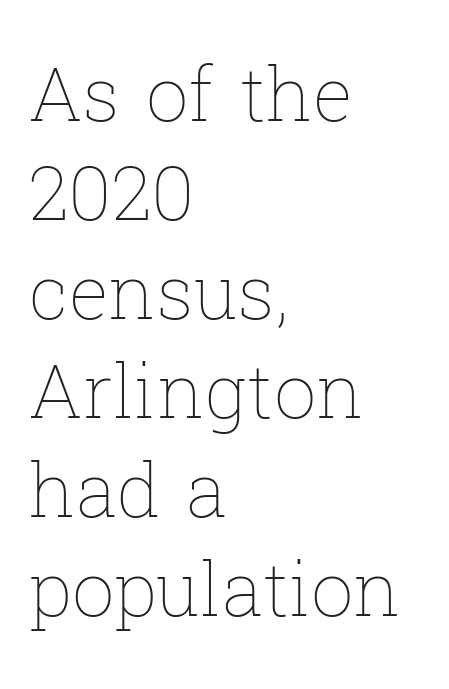
Q: Is the text bold? A: No.
Q: Is the text italic (slanted)? A: No, it is upright.
Q: Is the text underlined? A: No.
Q: How is the paragraph aligned? A: Left-aligned.
Q: Is the spacing between letters normal or unusually wide? A: Normal.
Q: Is the spacing between lines tight, normal or loose? A: Normal.
Q: Width (condensed, normal, or wide)? A: Normal.
Q: Stroke contrast? A: Low.
Q: x-height? A: Medium.
Q: Monospaced? A: No.
